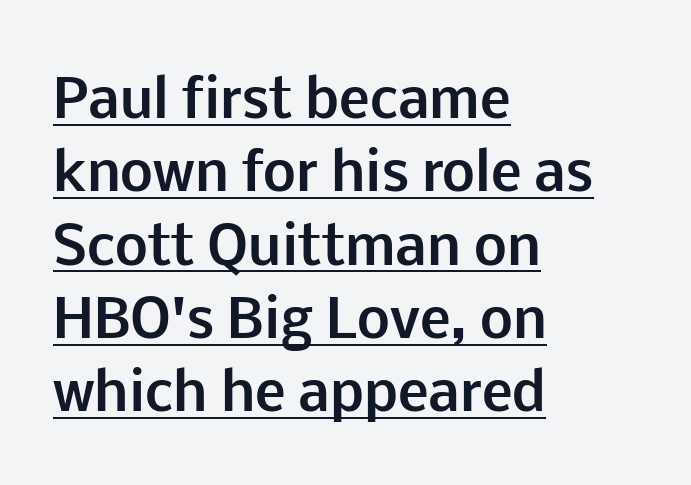
The rendered words wear a rule along their underside. No extra tracking has been applied to these lines. The letters carry no serifs — their stems end cleanly without finishing strokes. A student would call this left alignment; a typographer would say flush left, rag right. How heavy is the stroke? Heavy — this is a bold.
